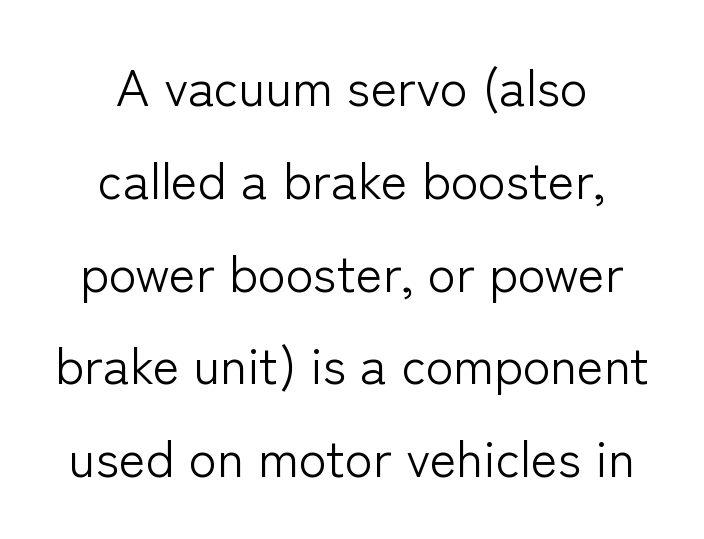
The glyphs in this specimen are sans serif. The letters stand straight up with perfectly vertical stems. Which margin do the lines hug? Neither — every line sits in the middle. Quick note: underline off. Stem width sits at or under what a default text font uses. There is no visible air inserted between adjacent glyphs.
